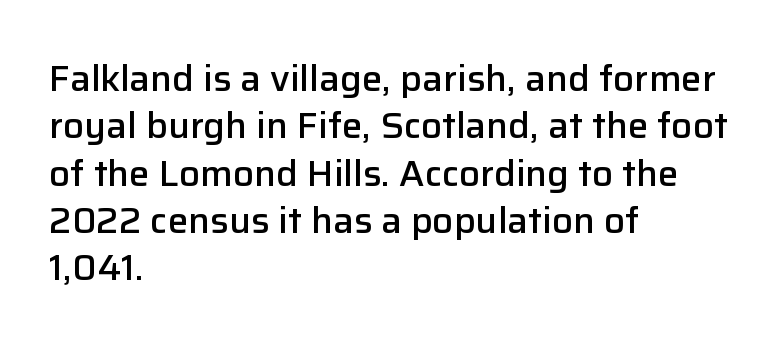
Q: Is the text bold? A: Semi-bold.
Q: Is the text italic (slanted)? A: No, it is upright.
Q: Is the typeface a serif or a sans-serif typeface? A: Sans-serif.
Q: Is the text underlined? A: No.
Q: How is the paragraph aligned? A: Left-aligned.
Q: Is the spacing between letters normal or unusually wide? A: Normal.
Q: Is the spacing between lines tight, normal or loose? A: Normal.
Q: Width (condensed, normal, or wide)? A: Normal.
Q: Stroke contrast? A: Low.
Q: x-height? A: Medium.
Q: Monospaced? A: No.
